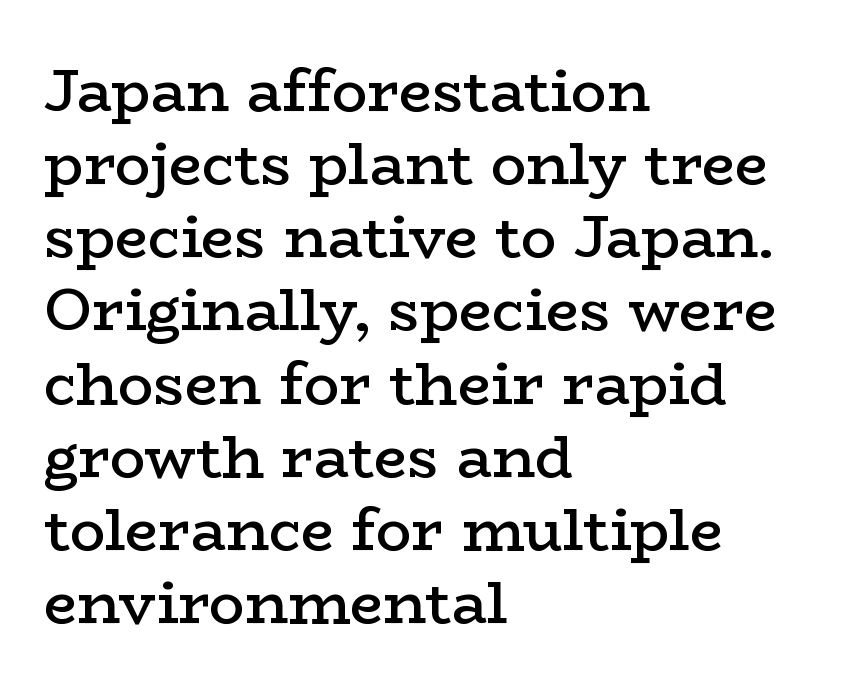
Q: Is the text bold? A: Semi-bold.
Q: Is the text italic (slanted)? A: No, it is upright.
Q: Is the typeface a serif or a sans-serif typeface? A: Serif.
Q: Is the text underlined? A: No.
Q: How is the paragraph aligned? A: Left-aligned.
Q: Is the spacing between letters normal or unusually wide? A: Normal.
Q: Width (condensed, normal, or wide)? A: Wide.
Q: Stroke contrast? A: Low.
Q: x-height? A: Medium.
Q: Monospaced? A: No.
